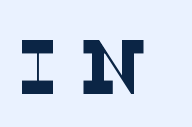
Q: Is the text bold? A: No.
Q: Is the typeface a serif or a sans-serif typeface? A: Serif.
Q: Is the text underlined? A: No.
Q: Is the spacing between letters normal or unusually wide? A: Unusually wide.
Q: Width (condensed, normal, or wide)? A: Normal.
Q: Stroke contrast? A: Low.
Q: x-height? A: Large.
Q: Monospaced? A: No.
